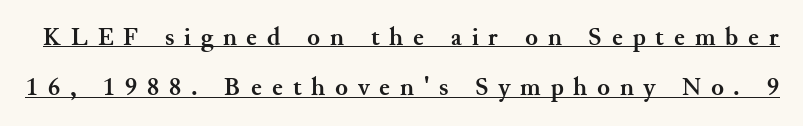
In terms of weight, the rendering is a true, heavy bold. The line texture is sparse and dotted thanks to wide tracking. Like a heading marked for emphasis, these lines bear an underscore. The rendering uses a large line-height, opening up the rows.
